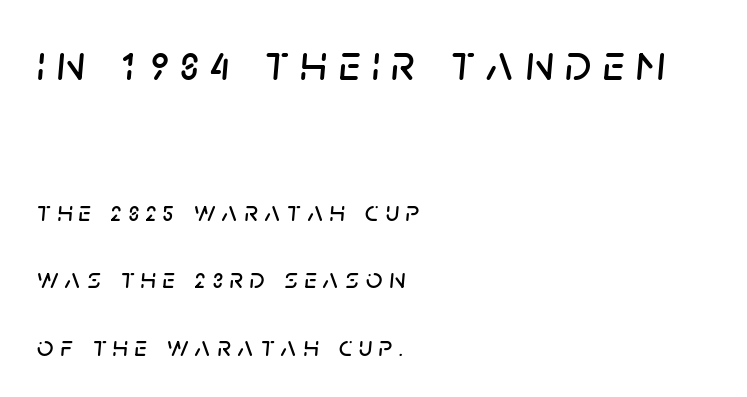
The image shows 51 px text type, italic (leaning right); set left-aligned, loose line spacing (2.33x), unusually wide letter spacing (+0.23 em), not underlined; the first (top) block is 1.76x larger; low stroke contrast and a large x-height.
